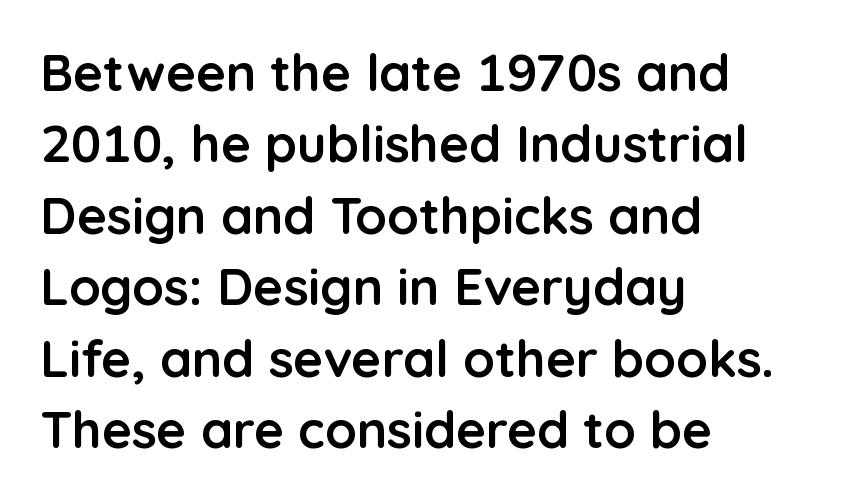
The lines sit at an ordinary, default distance from one another. The rendering shows plain stroke endings on the letterforms — a sans-serif design. Left-aligned paragraph, ragged on the right. This sample has the flowing, uneven cadence of proportional lettering.
